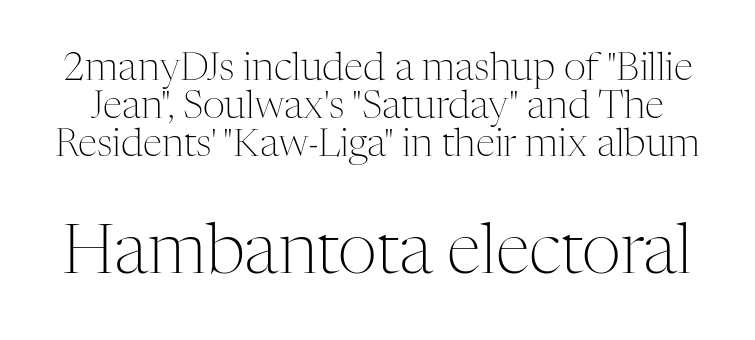
The image shows 69 px light serif type, upright; set tight line spacing (0.98x), normal letter spacing, not underlined; the second (bottom) block is 1.77x larger; medium stroke contrast and a medium x-height.
